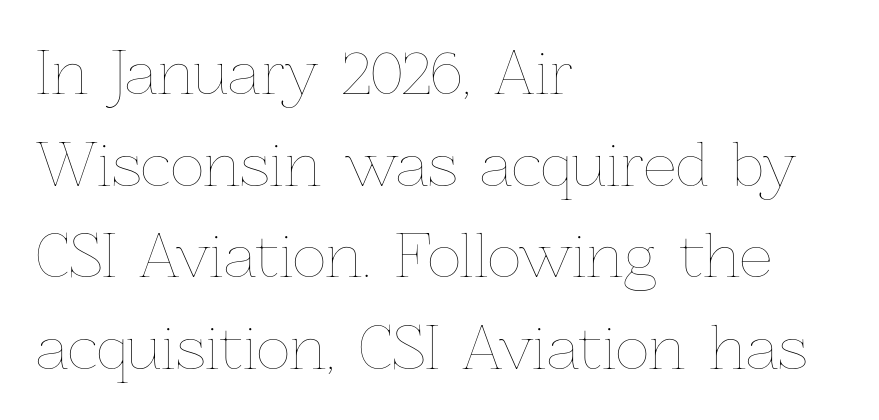
Q: Is the text bold? A: No.
Q: Is the text italic (slanted)? A: No, it is upright.
Q: Is the text underlined? A: No.
Q: How is the paragraph aligned? A: Left-aligned.
Q: Is the spacing between letters normal or unusually wide? A: Normal.
Q: Is the spacing between lines tight, normal or loose? A: Normal.
Q: Width (condensed, normal, or wide)? A: Normal.
Q: Stroke contrast? A: Low.
Q: x-height? A: Medium.
Q: Monospaced? A: No.
